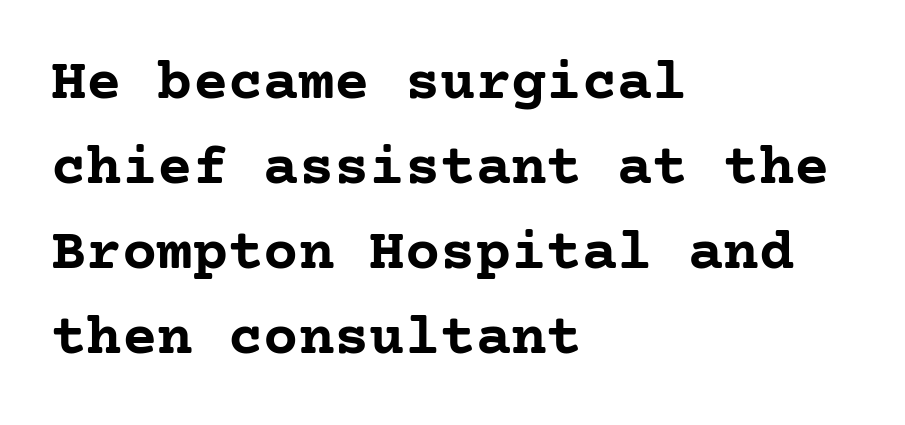
{"serif": "yes", "italic": "no", "bold": "yes", "weight": "semibold", "width": "normal", "stroke_contrast": "low", "x_height": "medium", "underline": "no", "align": "left", "line_spacing": "normal", "line_spacing_ratio": 1.44, "letter_spacing": "normal", "letter_spacing_em": 0.0, "glyph_px": 59}
